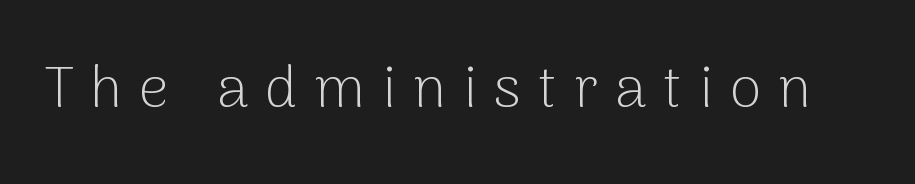
Q: Is the text bold? A: No.
Q: Is the text italic (slanted)? A: No, it is upright.
Q: Is the typeface a serif or a sans-serif typeface? A: Sans-serif.
Q: Is the text underlined? A: No.
Q: Is the spacing between letters normal or unusually wide? A: Unusually wide.
Q: Width (condensed, normal, or wide)? A: Normal.
Q: Stroke contrast? A: Low.
Q: x-height? A: Medium.
Q: Monospaced? A: No.
